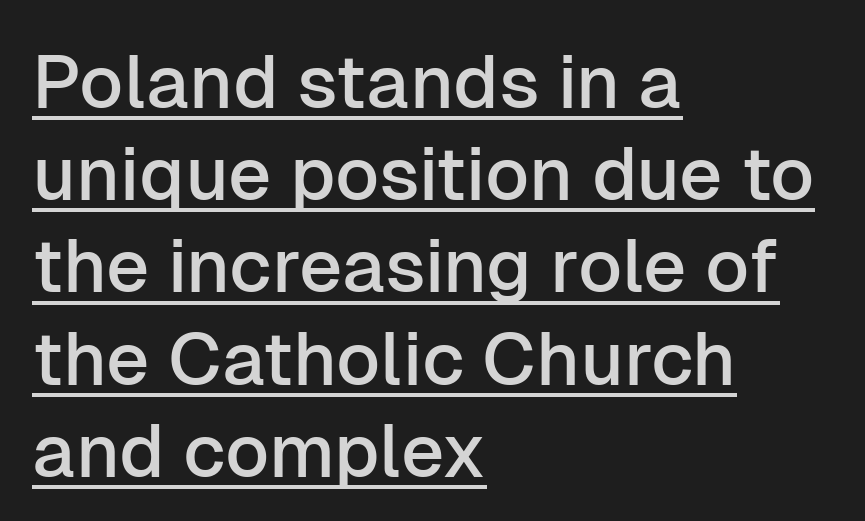
{"serif": "no", "italic": "no", "width": "normal", "stroke_contrast": "low", "x_height": "medium", "monospaced": "no", "underline": "yes", "align": "left", "line_spacing_ratio": 1.23, "letter_spacing": "normal", "letter_spacing_em": 0.0, "glyph_px": 75}
